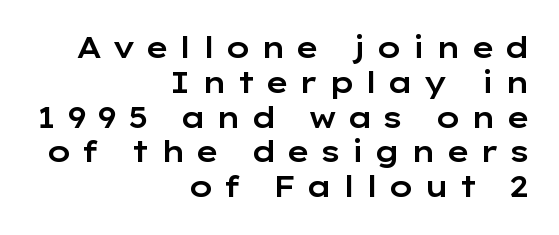
Rendered with straight, roman letterforms. Glyph-to-glyph distance is far greater than everyday printed text. Casual observation: everything's shoved over to the right. These lines are rendered in a variable-pitch font.
